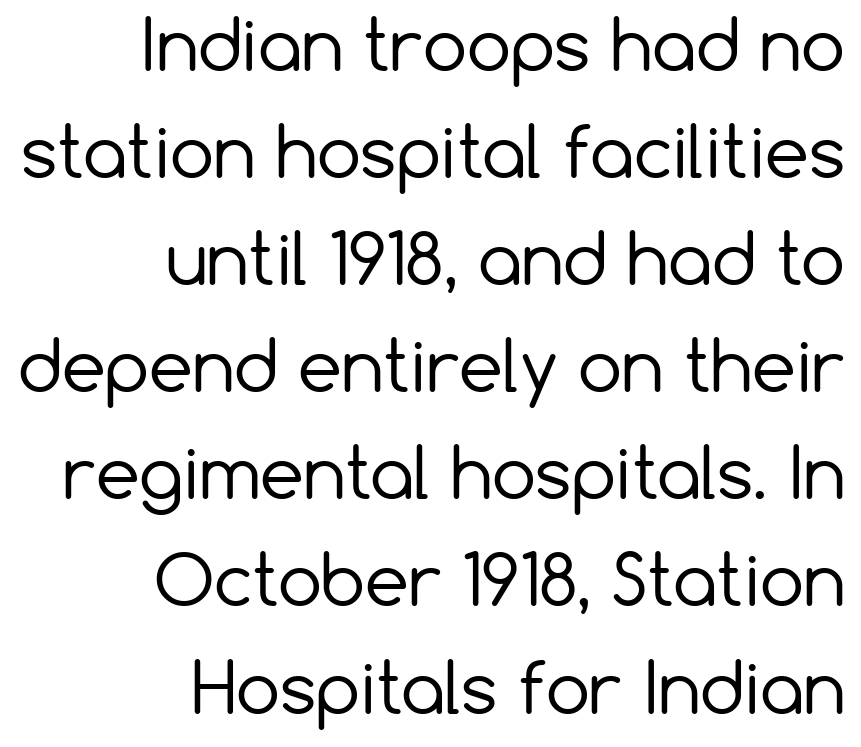
No feet cap the strokes, marking this as sans-serif type. Layout note: lines flush right. Varying glyph widths throughout — classic text-font behaviour. The leading is moderate, giving the passage an even texture. Weight: regular or lighter.
